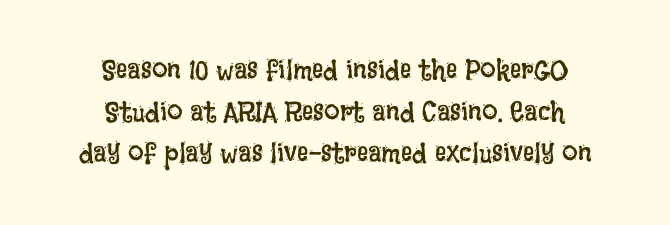
The image shows 28 px regular-weight, condensed type, upright; set centered, normal line spacing (1.49x), normal letter spacing, not underlined; low stroke contrast and a large x-height.
